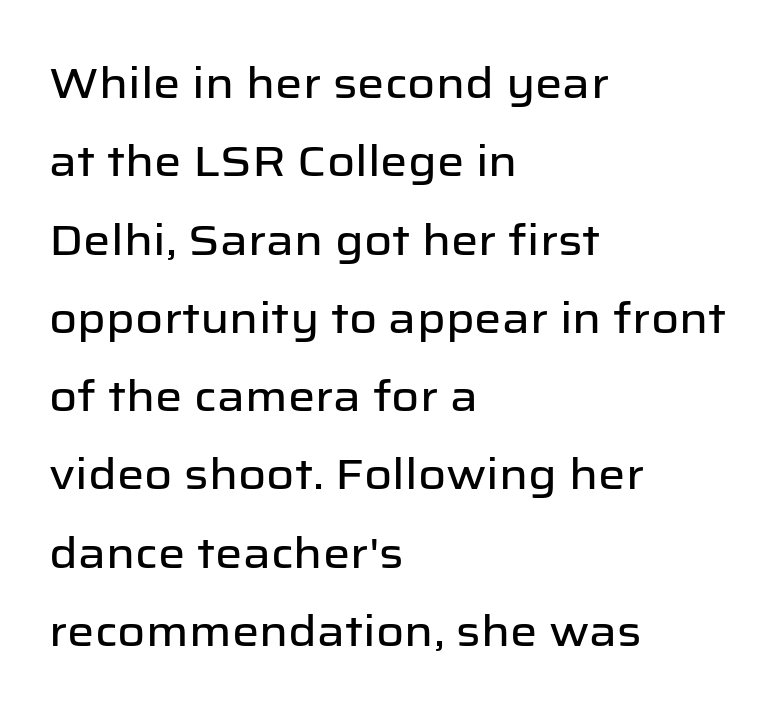
The image shows 43 px sans-serif type, upright; set left-aligned, line spacing 1.82x, normal letter spacing, not underlined; low stroke contrast and a medium x-height.
